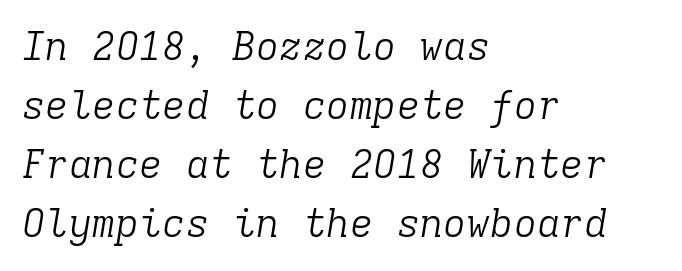
The image shows 39 px light serif type, italic (leaning right), monospaced; set left-aligned, normal line spacing (1.51x), normal letter spacing, not underlined; low stroke contrast and a medium x-height.
